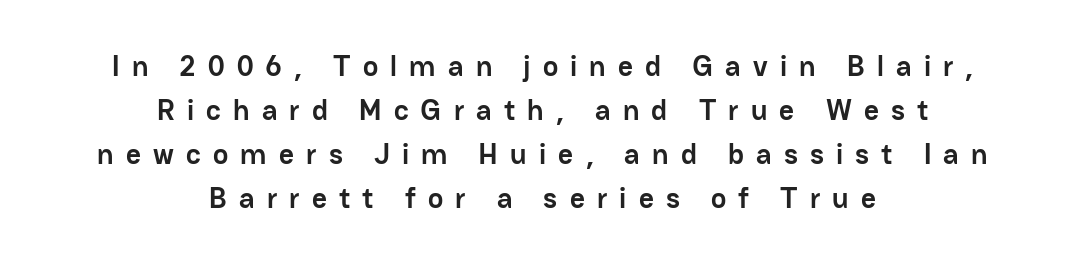
Q: Is the text bold? A: Yes.
Q: Is the text italic (slanted)? A: No, it is upright.
Q: Is the typeface a serif or a sans-serif typeface? A: Sans-serif.
Q: Is the text underlined? A: No.
Q: How is the paragraph aligned? A: Centered.
Q: Is the spacing between letters normal or unusually wide? A: Unusually wide.
Q: Is the spacing between lines tight, normal or loose? A: Normal.
Q: Width (condensed, normal, or wide)? A: Normal.
Q: Stroke contrast? A: Low.
Q: x-height? A: Medium.
Q: Monospaced? A: No.
